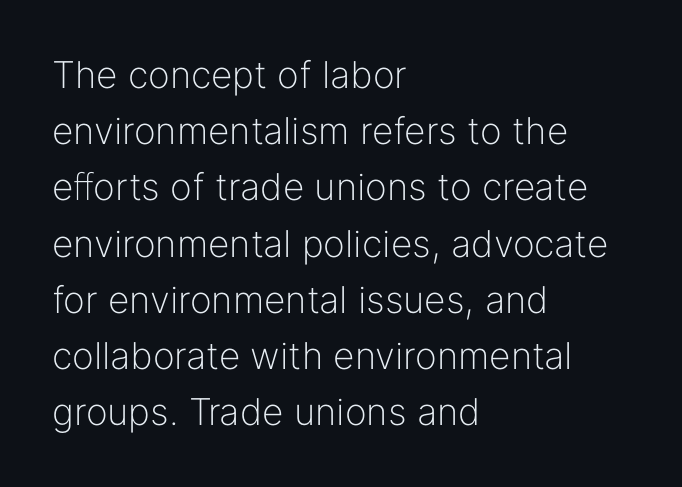
The image shows 37 px light sans-serif type, upright; set left-aligned, normal line spacing (1.52x), normal letter spacing, not underlined; low stroke contrast and a medium x-height.
